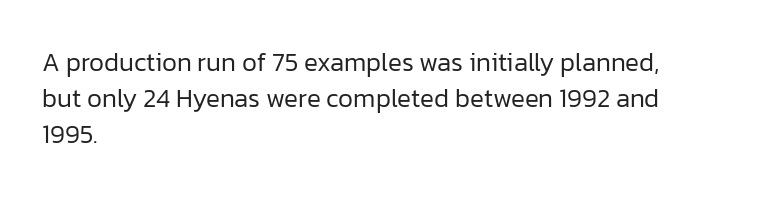
{"italic": "no", "bold": "no", "underline": "no", "align": "left", "line_spacing": "normal", "line_spacing_ratio": 1.39, "letter_spacing": "normal", "letter_spacing_em": 0.0, "glyph_px": 26}
